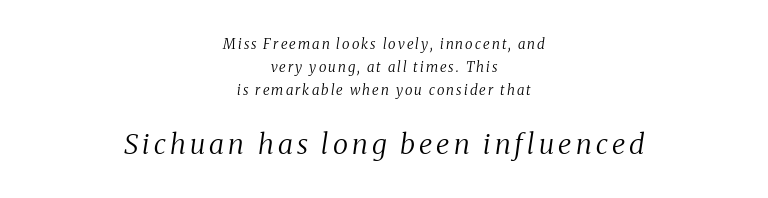
{"serif": "yes", "italic": "yes", "lean": "right", "slant_degrees": 8, "bold": "no", "weight": "regular", "width": "normal", "stroke_contrast": "medium", "x_height": "medium", "monospaced": "no", "underline": "no", "align": "center", "line_spacing": "normal", "line_spacing_ratio": 1.64, "larger_block": "second", "size_ratio": 2.0, "glyph_px": 28}
